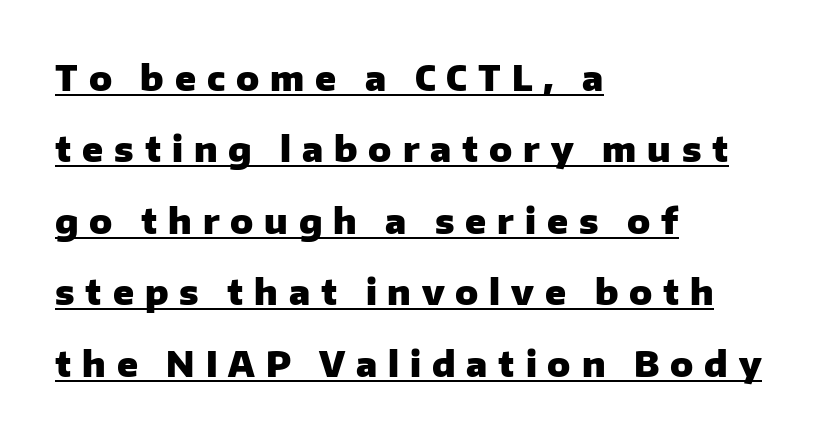
Q: Is the text bold? A: Yes.
Q: Is the text italic (slanted)? A: No, it is upright.
Q: Is the typeface a serif or a sans-serif typeface? A: Sans-serif.
Q: Is the text underlined? A: Yes.
Q: How is the paragraph aligned? A: Left-aligned.
Q: Is the spacing between letters normal or unusually wide? A: Unusually wide.
Q: Is the spacing between lines tight, normal or loose? A: Loose.
Q: Width (condensed, normal, or wide)? A: Normal.
Q: Stroke contrast? A: Low.
Q: x-height? A: Medium.
Q: Monospaced? A: No.
